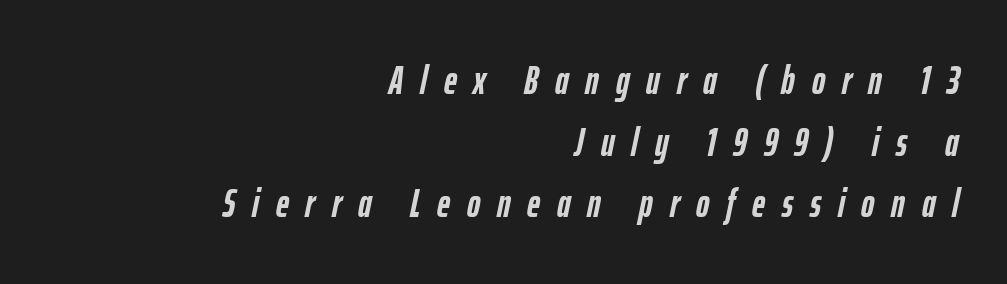
{"italic": "yes", "lean": "right", "slant_degrees": 12, "bold": "yes", "weight": "semibold", "width": "condensed", "stroke_contrast": "low", "x_height": "medium", "monospaced": "no", "underline": "no", "align": "right", "line_spacing": "normal", "line_spacing_ratio": 1.54, "letter_spacing": "wide", "letter_spacing_em": 0.42, "glyph_px": 40}
